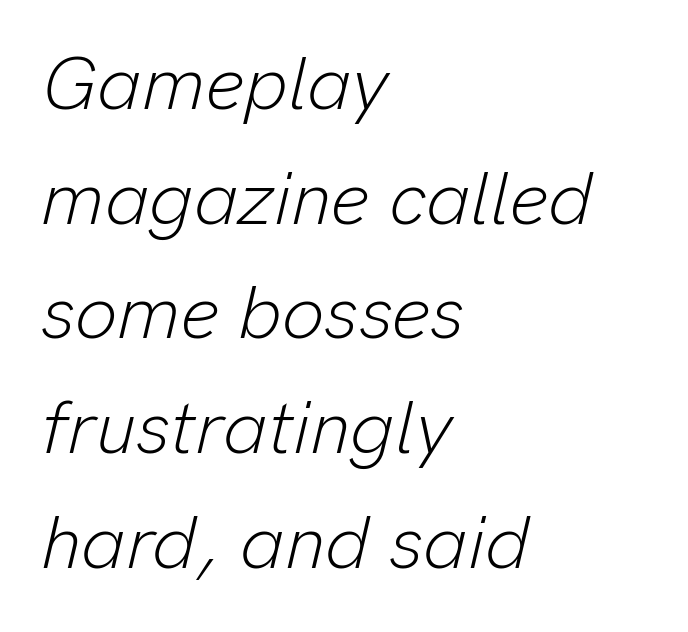
{"italic": "yes", "lean": "right", "slant_degrees": 13, "bold": "no", "weight": "light", "width": "normal", "stroke_contrast": "low", "x_height": "medium", "monospaced": "no", "underline": "no", "align": "left", "line_spacing": "normal", "line_spacing_ratio": 1.53, "letter_spacing": "normal", "letter_spacing_em": 0.0, "glyph_px": 75}
